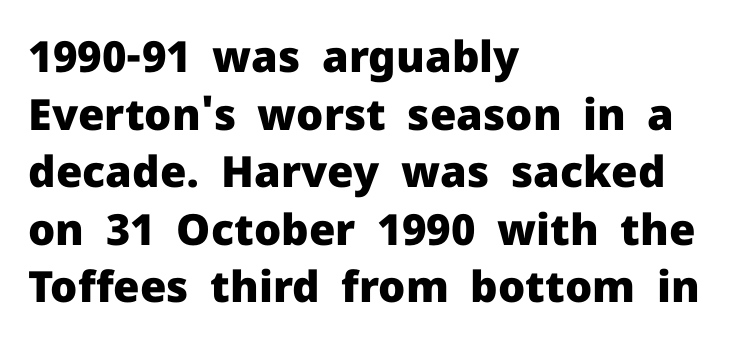
{"serif": "no", "italic": "no", "bold": "yes", "weight": "heavy", "width": "normal", "stroke_contrast": "low", "x_height": "medium", "monospaced": "no", "underline": "no", "align": "left", "line_spacing": "normal", "line_spacing_ratio": 1.34, "letter_spacing": "normal", "letter_spacing_em": 0.0, "glyph_px": 43}
